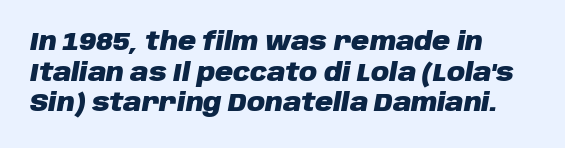
The image shows 25 px bold type, italic (leaning right); set left-aligned, line spacing 1.23x, normal letter spacing, not underlined.
